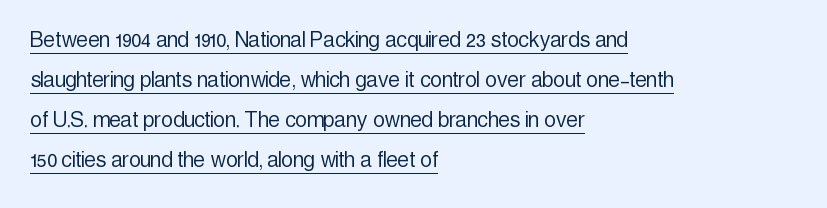
{"italic": "no", "bold": "no", "underline": "yes", "align": "left", "line_spacing": "normal", "line_spacing_ratio": 1.54, "letter_spacing": "normal", "letter_spacing_em": 0.0, "glyph_px": 26}
